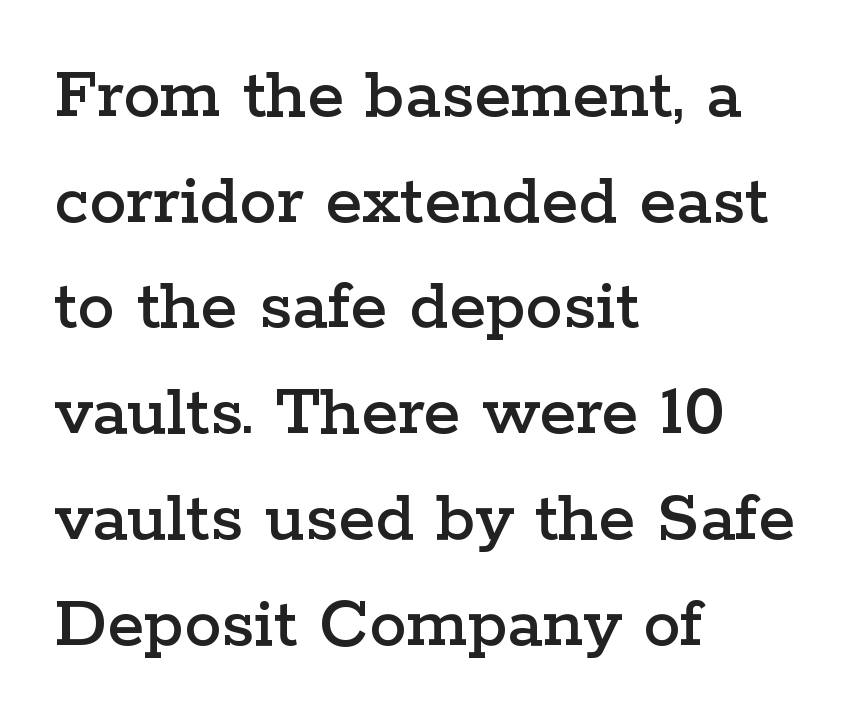
{"serif": "yes", "italic": "no", "width": "wide", "stroke_contrast": "low", "x_height": "medium", "monospaced": "no", "underline": "no", "align": "left", "line_spacing": "normal", "line_spacing_ratio": 1.41, "letter_spacing": "normal", "letter_spacing_em": 0.0, "glyph_px": 75}
